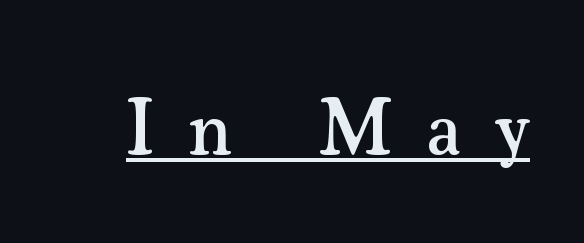
{"serif": "yes", "italic": "no", "width": "normal", "stroke_contrast": "medium", "x_height": "small", "monospaced": "no", "underline": "yes", "letter_spacing": "wide", "letter_spacing_em": 0.43, "glyph_px": 79}
